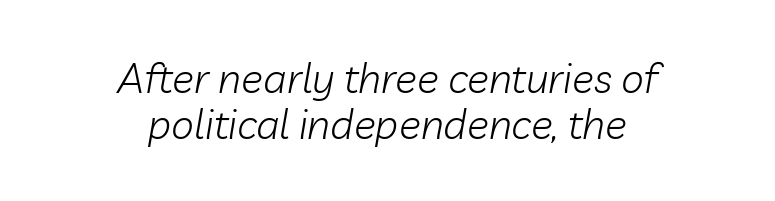
Do the characters align in a grid? No, the font is proportional. The gap between lines stays unmarked. Heaviness? Minimal to ordinary, like unemphasized prose. Is there much room between lines? No — they nearly touch.
